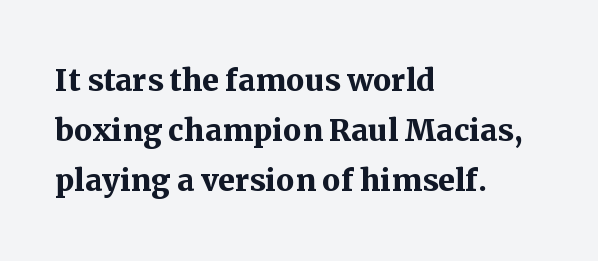
{"serif": "yes", "italic": "no", "bold": "yes", "weight": "semibold", "width": "normal", "stroke_contrast": "medium", "x_height": "medium", "monospaced": "no", "underline": "no", "align": "left", "line_spacing_ratio": 1.22, "letter_spacing": "normal", "letter_spacing_em": 0.0, "glyph_px": 41}
